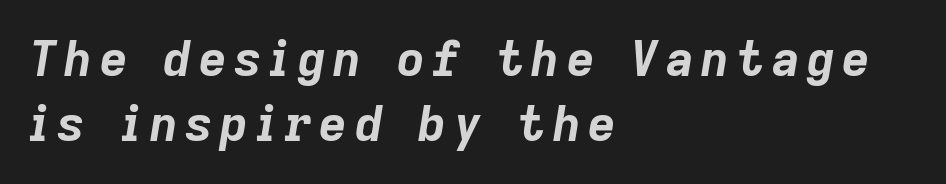
Its strokes are broad and dark, the hallmark of bold type. Lines of text with bare space underneath. These lines are set flush left with a ragged right edge. The rendering uses a moderate line-height, typical for paragraphs. Spacing verdict: proportional, widths tailored to each character.
